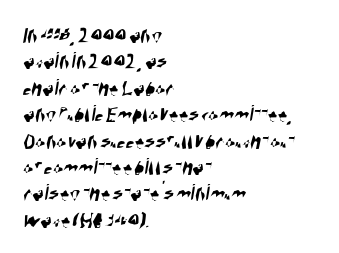
{"underline": "no", "align": "left", "line_spacing": "tight", "line_spacing_ratio": 1.1, "letter_spacing": "normal", "letter_spacing_em": 0.0, "glyph_px": 24}
